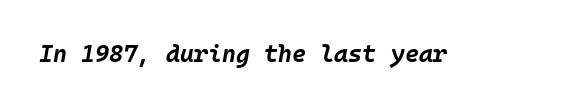
{"italic": "yes", "lean": "right", "slant_degrees": 10, "bold": "yes", "underline": "no", "letter_spacing": "normal", "letter_spacing_em": 0.0, "glyph_px": 24}
